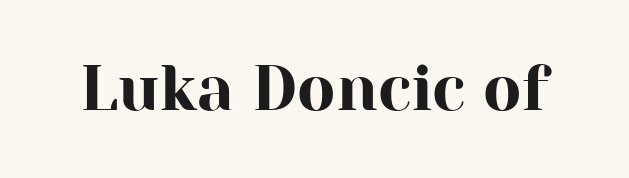
Q: Is the text italic (slanted)? A: No, it is upright.
Q: Is the typeface a serif or a sans-serif typeface? A: Serif.
Q: Is the text underlined? A: No.
Q: Is the spacing between letters normal or unusually wide? A: Normal.
Q: Width (condensed, normal, or wide)? A: Normal.
Q: Stroke contrast? A: High.
Q: x-height? A: Medium.
Q: Monospaced? A: No.
